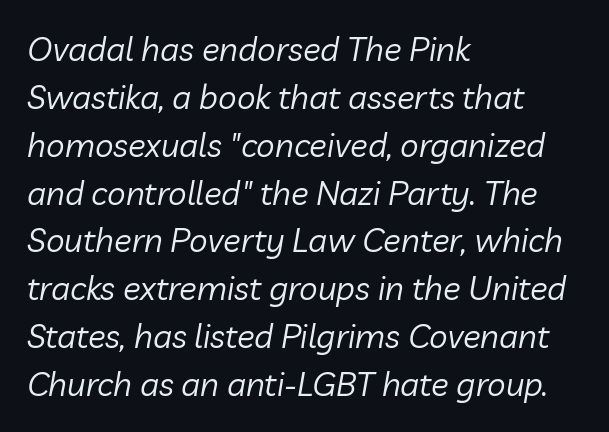
Q: Is the text bold? A: No.
Q: Is the text italic (slanted)? A: Yes, it leans right by about 10 degrees.
Q: Is the text underlined? A: No.
Q: How is the paragraph aligned? A: Left-aligned.
Q: Is the spacing between letters normal or unusually wide? A: Normal.
Q: Is the spacing between lines tight, normal or loose? A: Normal.
Q: Width (condensed, normal, or wide)? A: Normal.
Q: Stroke contrast? A: Low.
Q: x-height? A: Medium.
Q: Monospaced? A: No.
